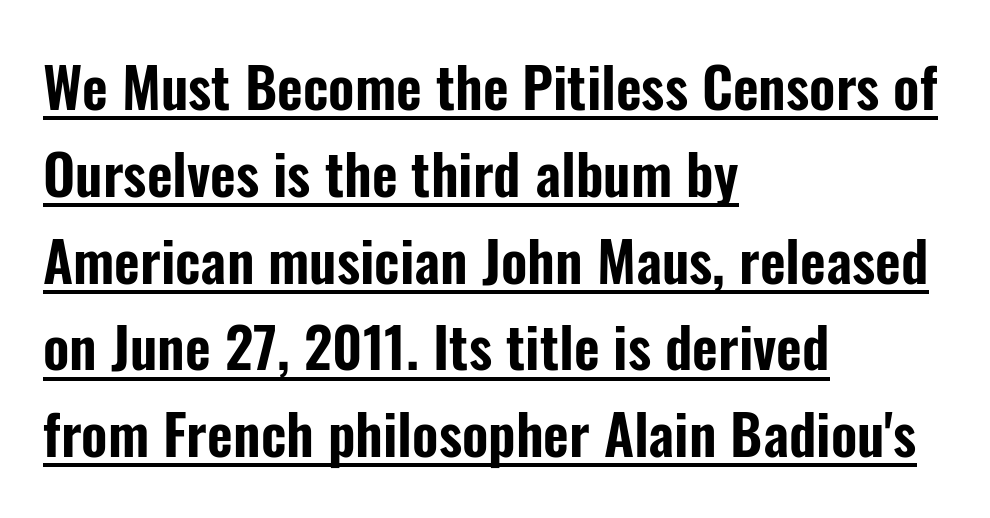
The image shows 56 px condensed sans-serif type, upright; set left-aligned, normal line spacing (1.55x), normal letter spacing, underlined; low stroke contrast and a medium x-height.
